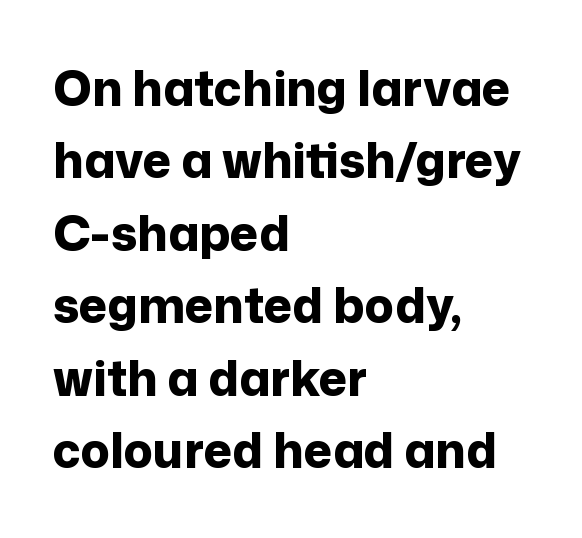
The image shows 48 px bold sans-serif type, upright; set left-aligned, normal line spacing (1.51x), normal letter spacing, not underlined; low stroke contrast and a medium x-height.
